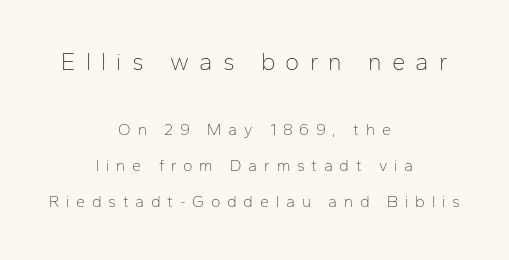
Each word looks stretched out because of the extra space between its letters. Interline gaps are noticeably wide in this sample. The cut favours lightness, reaching ordinary text weight at its darkest. Alignment: centered.
